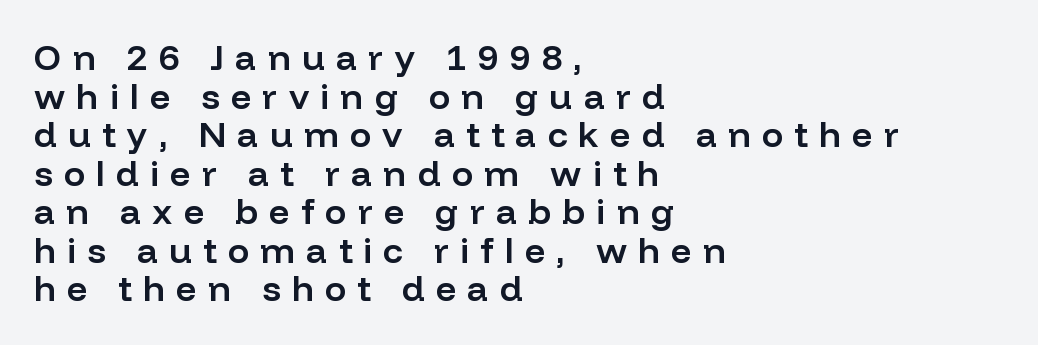
The sample has been set in demibold, a notch under bold. Font category for this specimen: sans-serif. Underline: absent. You could only call the tracking loose — the letters float apart. Left-aligned paragraph, ragged on the right. In terms of leading, this rendering errs on the cramped side.
